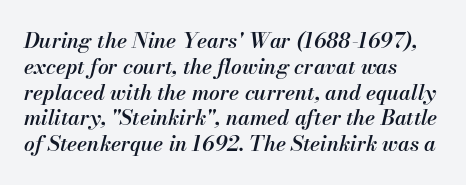
Bold? Not quite — semibold, heavier than regular but stopping short. Observe the lean: these are italic letterforms. Tracking value appears to be zero — textbook default spacing. Descender tails drop into unmarked territory. Every row of glyphs begins at an identical x-position on the left.
